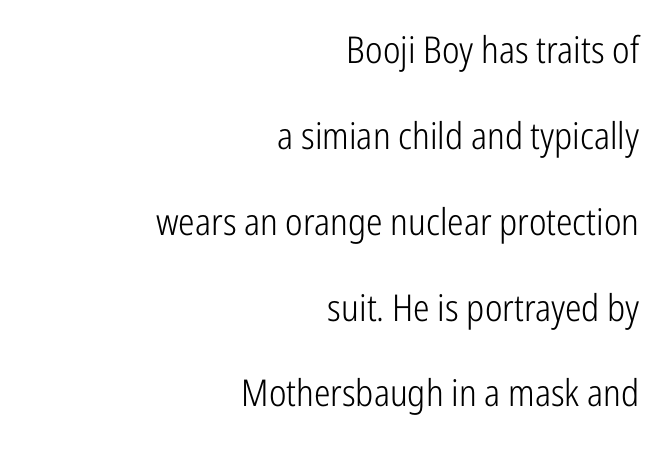
The image shows 37 px light, condensed sans-serif type, upright; set right-aligned, loose line spacing (2.32x), normal letter spacing, not underlined; low stroke contrast and a medium x-height.
